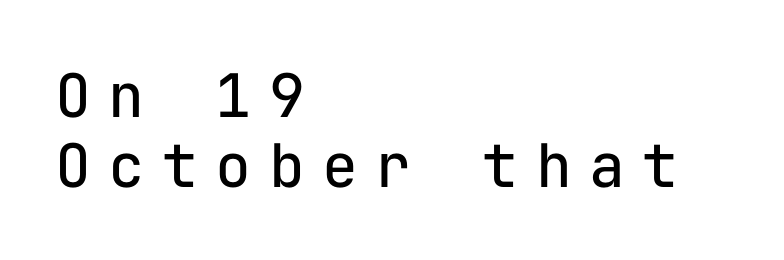
The image shows 60 px regular-weight sans-serif type, upright, monospaced; set left-aligned, line spacing 1.16x, unusually wide letter spacing (+0.29 em), not underlined; low stroke contrast and a medium x-height.
